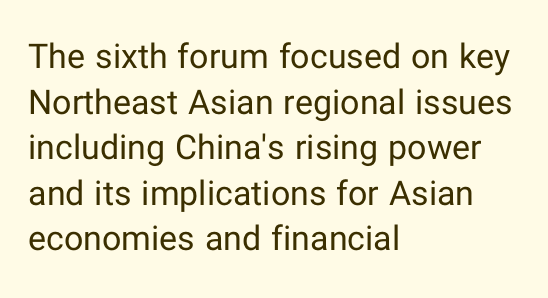
{"serif": "no", "italic": "no", "bold": "no", "weight": "regular", "width": "normal", "stroke_contrast": "low", "x_height": "medium", "monospaced": "no", "underline": "no", "align": "left", "line_spacing": "normal", "line_spacing_ratio": 1.34, "letter_spacing": "normal", "letter_spacing_em": 0.0, "glyph_px": 34}
